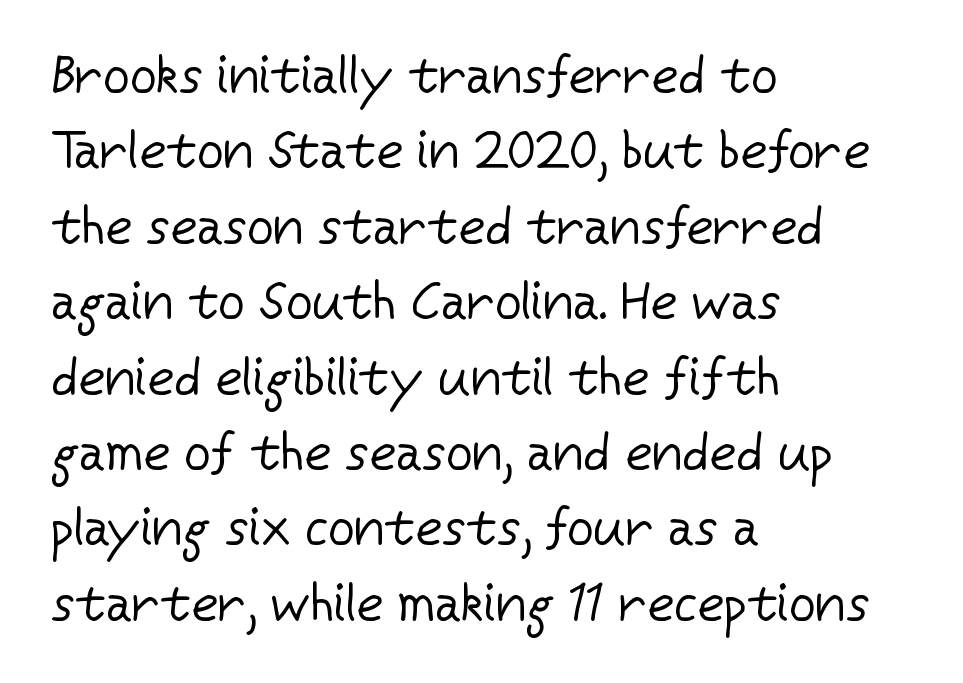
{"serif": "no", "italic": "no", "bold": "no", "weight": "regular", "width": "normal", "stroke_contrast": "low", "x_height": "medium", "monospaced": "no", "underline": "no", "align": "left", "line_spacing": "normal", "line_spacing_ratio": 1.45, "letter_spacing": "normal", "letter_spacing_em": 0.0, "glyph_px": 52}
